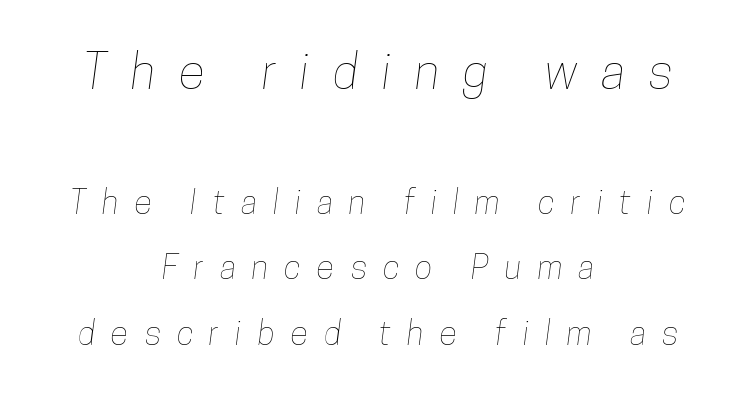
The image shows 49 px condensed type; set centered, loose line spacing (1.99x), unusually wide letter spacing (+0.49 em), not underlined; the first (top) block is 1.48x larger; low stroke contrast and a medium x-height.
